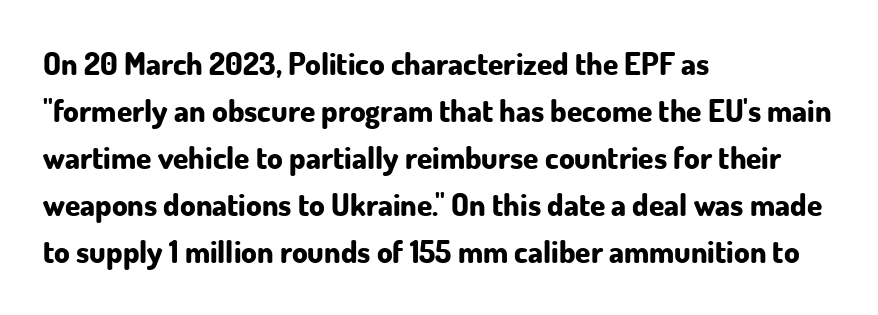
Quick note: interline space is typical. Letterform terminals end flat and unadorned throughout the passage. The strip under each line holds only bare page. Style check: upright.
